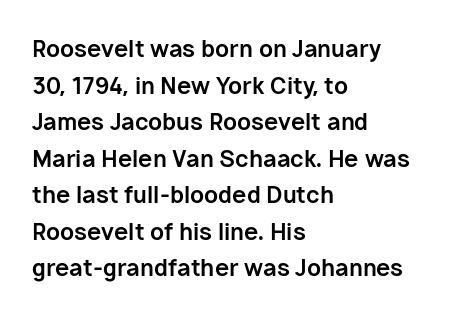
Visually the block forms a straight wall on the left and a jagged coastline on the right. The letters are bold, with thick, heavy strokes. The gap between lines stays unmarked. This sample keeps an unexceptional amount of space between lines. The horizontal fit of the characters is conventional and even. Vertical strokes here are truly vertical.
